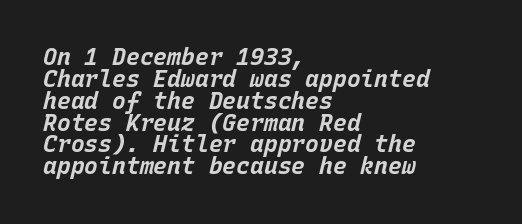
Q: Is the text bold? A: Yes.
Q: Is the text italic (slanted)? A: Yes, it leans right by about 15 degrees.
Q: Is the text underlined? A: No.
Q: How is the paragraph aligned? A: Left-aligned.
Q: Is the spacing between letters normal or unusually wide? A: Normal.
Q: Is the spacing between lines tight, normal or loose? A: Tight.
